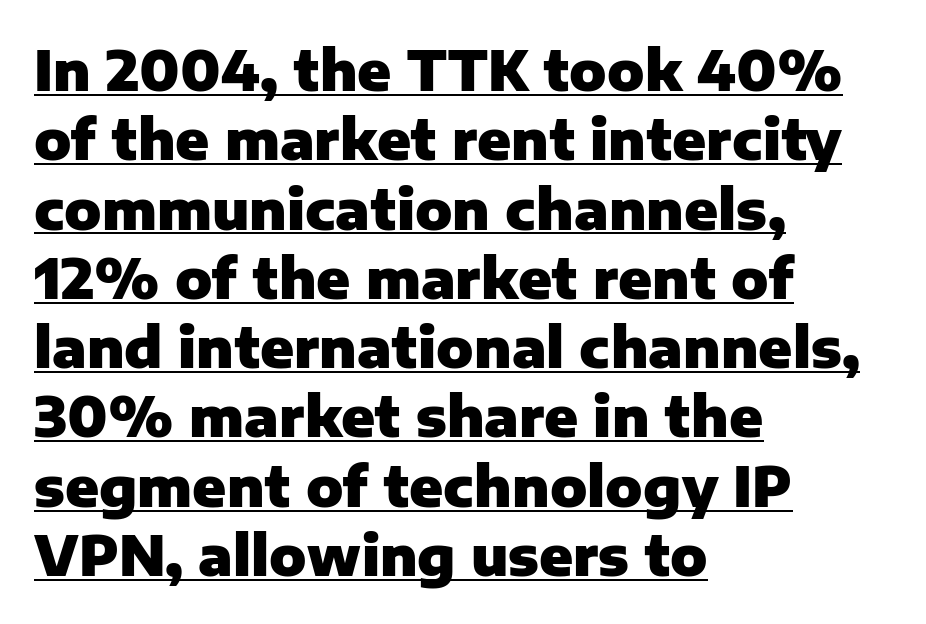
{"serif": "no", "italic": "no", "bold": "yes", "weight": "heavy", "width": "normal", "stroke_contrast": "low", "x_height": "medium", "monospaced": "no", "underline": "yes", "align": "left", "line_spacing": "normal", "line_spacing_ratio": 1.26, "letter_spacing": "normal", "letter_spacing_em": 0.0, "glyph_px": 55}
